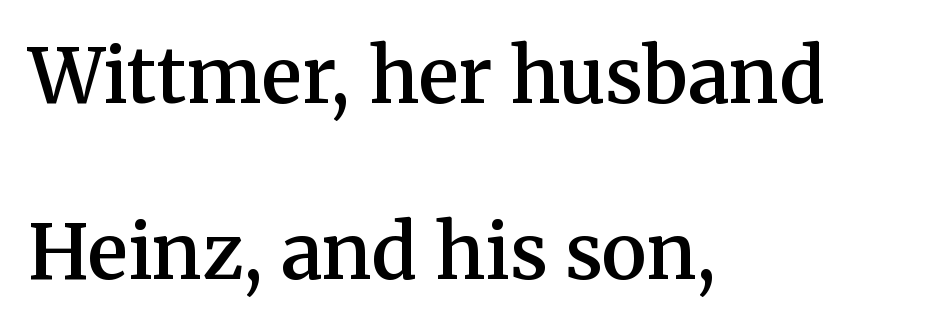
{"serif": "yes", "italic": "no", "bold": "semi", "weight": "semibold", "width": "normal", "stroke_contrast": "medium", "x_height": "medium", "monospaced": "no", "underline": "no", "align": "left", "line_spacing": "loose", "line_spacing_ratio": 2.32, "letter_spacing": "normal", "letter_spacing_em": 0.0, "glyph_px": 76}
